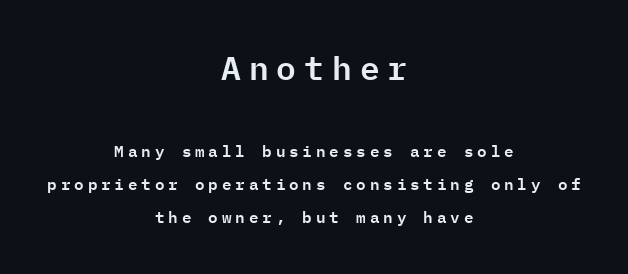
Q: Is the text italic (slanted)? A: No, it is upright.
Q: Is the typeface a serif or a sans-serif typeface? A: Sans-serif.
Q: Is the text underlined? A: No.
Q: How is the paragraph aligned? A: Centered.
Q: Is the spacing between letters normal or unusually wide? A: Unusually wide.
Q: Is the spacing between lines tight, normal or loose? A: Loose.
Q: Which block of text is set in a larger size, the first (top) or the second (bottom)? A: The first (top) one.
Q: Width (condensed, normal, or wide)? A: Normal.
Q: Stroke contrast? A: Low.
Q: x-height? A: Medium.
Q: Monospaced? A: Yes.
